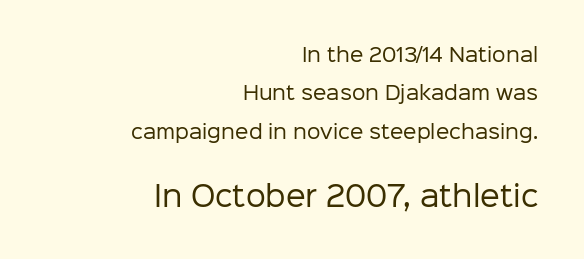
The letters advance in unequal steps, a hallmark of proportional type. Stems here are at most as thick as an everyday book face. Caption: multi-line text, flush right, ragged left. Look at the tracking — it's just the regular setting, nothing added. Vertical spacing — loose.
